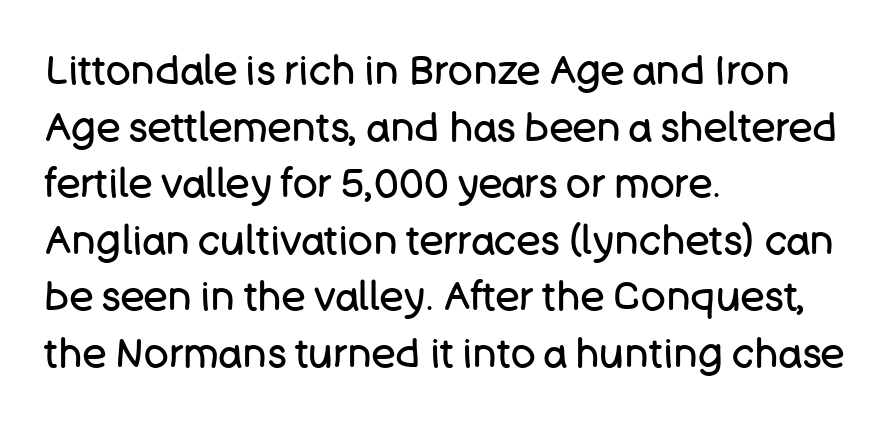
Vertical spacing — default. A typesetter would mark this as roman, not italic. Serif or sans? Sans — the stroke terminals are bare. Caption: standard tracking, unaltered. Note the varied advance widths — an 'i' is clearly narrower than an 'm'. No chunkiness to these letters — they're not bold.
